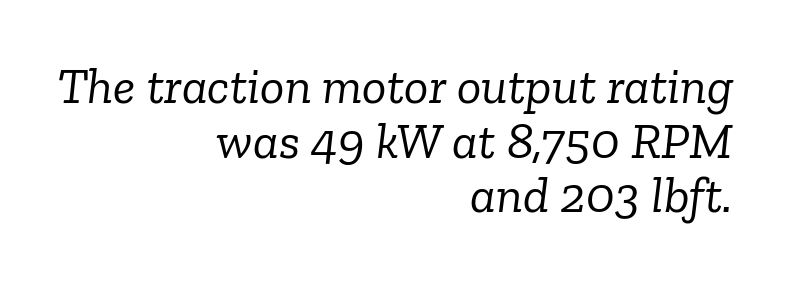
The image shows 51 px light serif type, italic (leaning right); set right-aligned, tight line spacing (1.07x), normal letter spacing, not underlined; low stroke contrast and a medium x-height.
